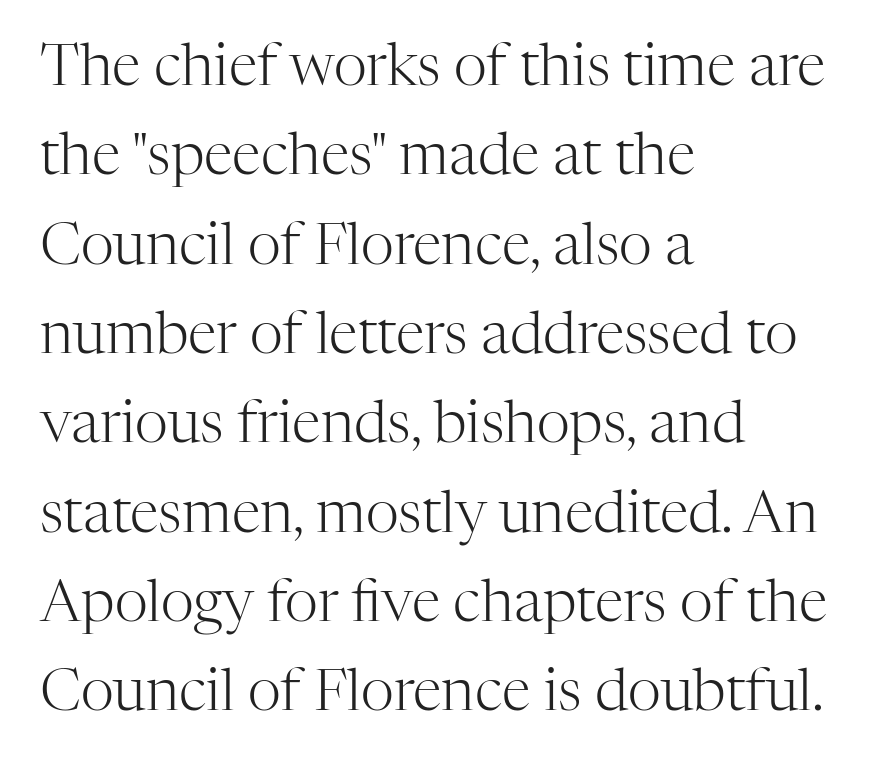
{"serif": "yes", "italic": "no", "bold": "no", "weight": "light", "width": "normal", "stroke_contrast": "high", "x_height": "medium", "monospaced": "no", "underline": "no", "align": "left", "line_spacing": "normal", "line_spacing_ratio": 1.54, "letter_spacing": "normal", "letter_spacing_em": 0.0, "glyph_px": 58}
